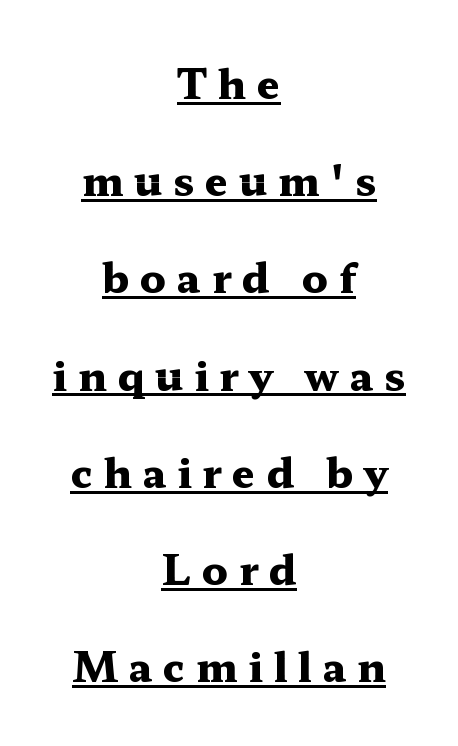
When letters stand straight like this, we call the style roman or upright. Loose tracking; the words dissolve into strings of separated letters. Beneath each row of characters lies a ruled line. Each line is balanced around a shared central axis.
